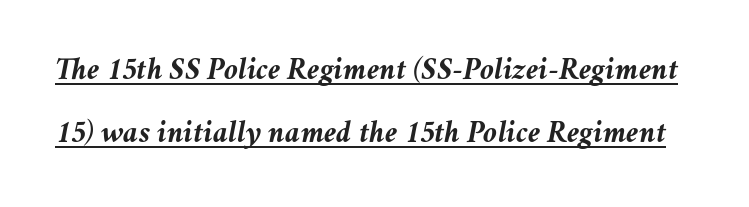
The image shows 32 px semibold type, italic (leaning right); set loose line spacing (1.97x), normal letter spacing, underlined; medium stroke contrast and a medium x-height.
